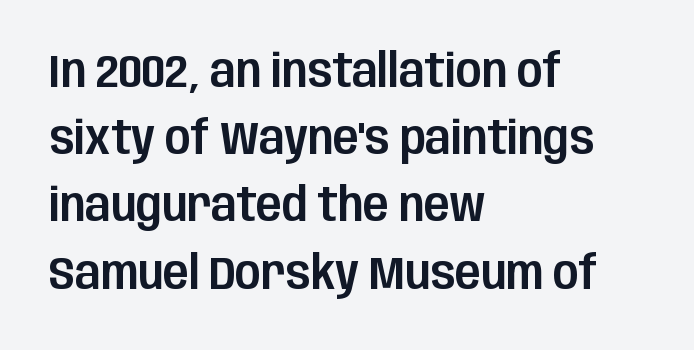
The image shows 47 px condensed sans-serif type, upright; set left-aligned, normal line spacing (1.43x), normal letter spacing, not underlined; low stroke contrast and a large x-height.
